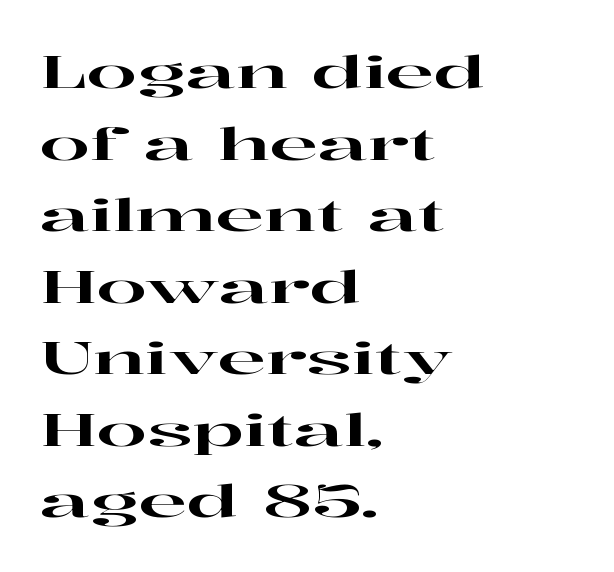
The image shows 45 px wide serif type, upright; set left-aligned, normal line spacing (1.59x), normal letter spacing, not underlined; high stroke contrast and a medium x-height.
